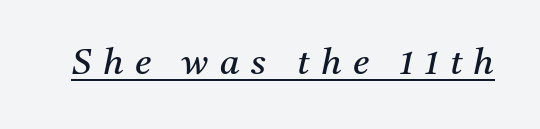
{"serif": "yes", "italic": "yes", "lean": "right", "slant_degrees": 11, "bold": "no", "weight": "regular", "width": "normal", "stroke_contrast": "medium", "x_height": "medium", "monospaced": "no", "underline": "yes", "letter_spacing": "wide", "letter_spacing_em": 0.32, "glyph_px": 36}
